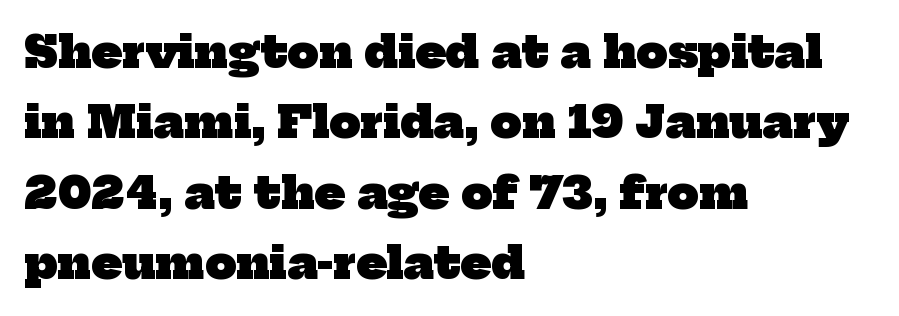
{"serif": "yes", "bold": "yes", "weight": "heavy", "width": "normal", "stroke_contrast": "low", "x_height": "medium", "monospaced": "no", "underline": "no", "align": "left", "line_spacing": "normal", "line_spacing_ratio": 1.6, "letter_spacing": "normal", "letter_spacing_em": 0.0, "glyph_px": 44}
